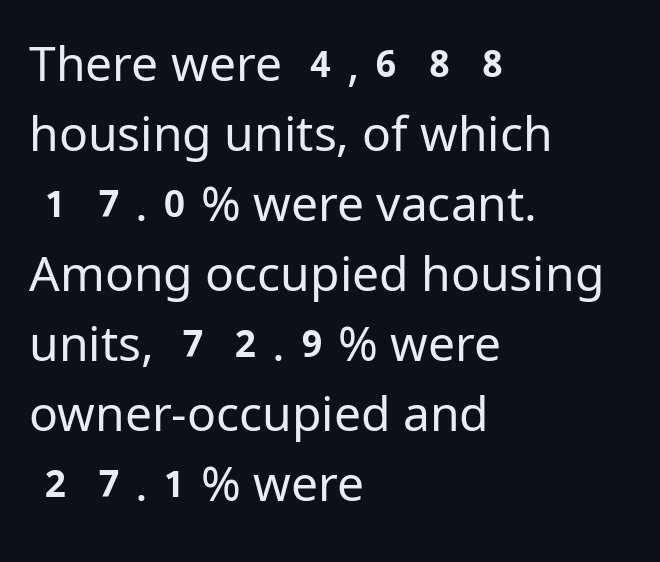
{"serif": "no", "italic": "no", "bold": "no", "weight": "regular", "width": "normal", "stroke_contrast": "low", "x_height": "medium", "monospaced": "no", "underline": "no", "align": "left", "line_spacing": "normal", "line_spacing_ratio": 1.46, "letter_spacing": "normal", "letter_spacing_em": 0.0, "glyph_px": 48}
